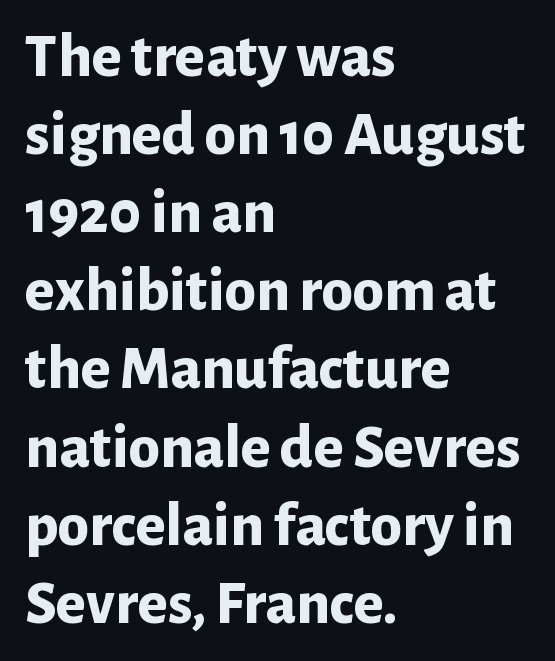
Q: Is the text bold? A: Yes.
Q: Is the text italic (slanted)? A: No, it is upright.
Q: Is the typeface a serif or a sans-serif typeface? A: Sans-serif.
Q: Is the text underlined? A: No.
Q: How is the paragraph aligned? A: Left-aligned.
Q: Is the spacing between letters normal or unusually wide? A: Normal.
Q: Width (condensed, normal, or wide)? A: Normal.
Q: Stroke contrast? A: Low.
Q: x-height? A: Medium.
Q: Monospaced? A: No.
